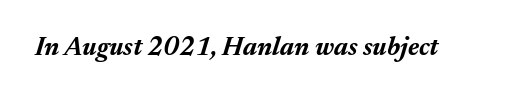
The image shows 26 px bold type, italic (leaning right); set normal letter spacing, not underlined.
